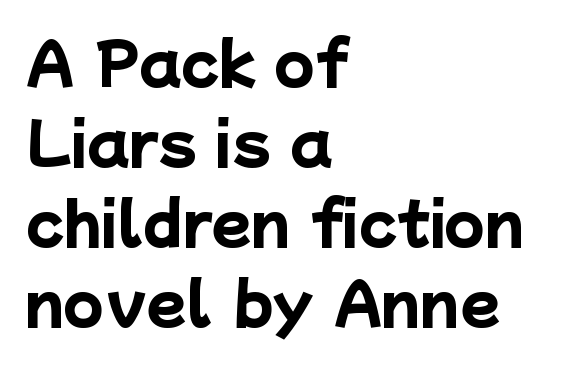
Horizontally, the lines are justified to the leading edge only. Has an underline been added? It has not. Does the leading feel generous? No, just average. Tracking here is standard; glyphs follow each other at the usual distance. Look at the bottom of the vertical strokes: they stop flat, with no serifs. Weight: bold.
